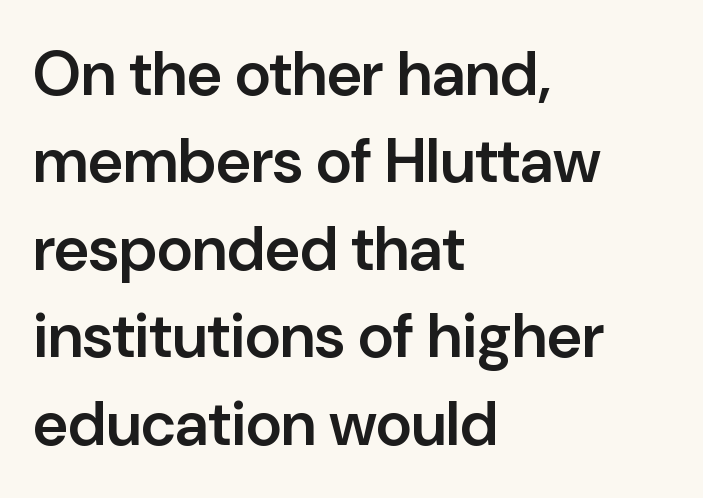
Q: Is the text bold? A: Semi-bold.
Q: Is the text italic (slanted)? A: No, it is upright.
Q: Is the typeface a serif or a sans-serif typeface? A: Sans-serif.
Q: Is the text underlined? A: No.
Q: How is the paragraph aligned? A: Left-aligned.
Q: Is the spacing between letters normal or unusually wide? A: Normal.
Q: Is the spacing between lines tight, normal or loose? A: Normal.
Q: Width (condensed, normal, or wide)? A: Normal.
Q: Stroke contrast? A: Low.
Q: x-height? A: Medium.
Q: Monospaced? A: No.
